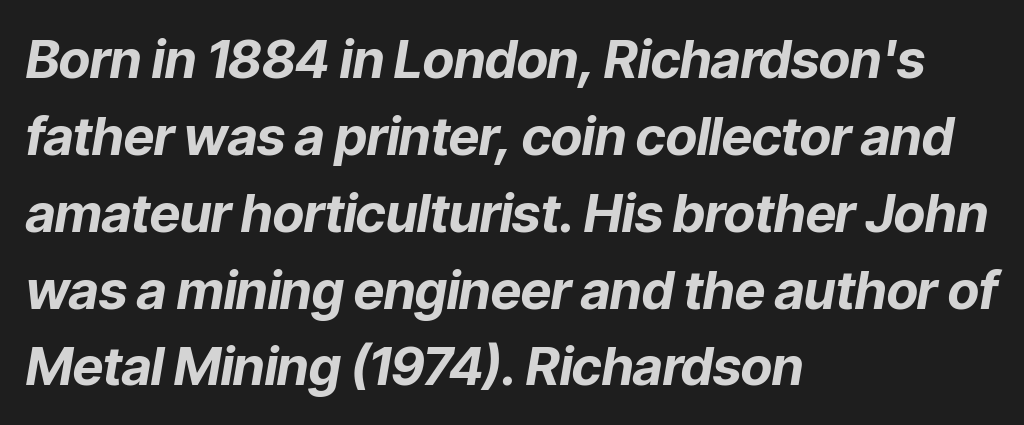
The image shows 53 px bold type, italic (leaning right); set left-aligned, normal line spacing (1.45x), normal letter spacing, not underlined; low stroke contrast and a medium x-height.
